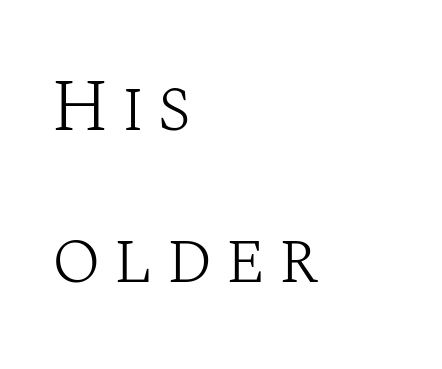
Q: Is the text bold? A: No.
Q: Is the text italic (slanted)? A: No, it is upright.
Q: Is the typeface a serif or a sans-serif typeface? A: Serif.
Q: Is the text underlined? A: No.
Q: How is the paragraph aligned? A: Left-aligned.
Q: Is the spacing between lines tight, normal or loose? A: Loose.
Q: Width (condensed, normal, or wide)? A: Normal.
Q: Stroke contrast? A: Medium.
Q: x-height? A: Large.
Q: Monospaced? A: No.
